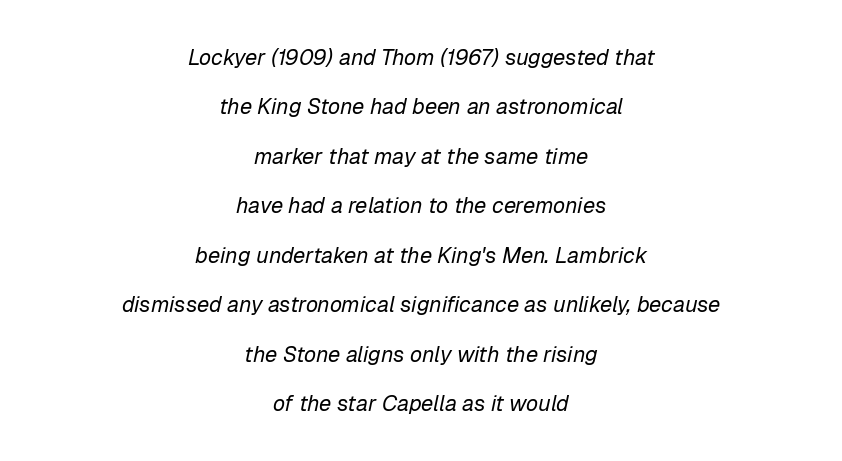
Does extra space separate the letters? No, they use regular spacing. A great deal of white space separates one row of letters from the next. Casual observation: everything's sitting right in the middle. Italic? Definitely — the glyphs are oblique. Stroke mass is kept to a normal reading level or below. Unmarked baselines from the first word to the last.
